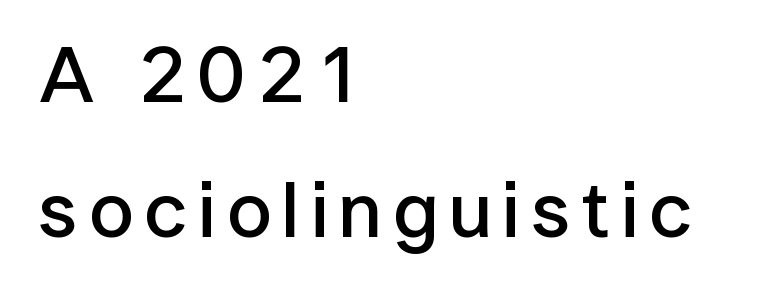
{"serif": "no", "italic": "no", "bold": "semi", "weight": "semibold", "width": "normal", "stroke_contrast": "low", "x_height": "medium", "monospaced": "no", "underline": "no", "align": "left", "line_spacing_ratio": 1.71, "glyph_px": 79}
